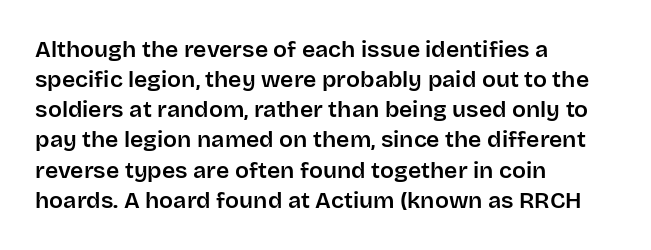
The ragged edge is on the right, which tells us the setting is flush left. What's the leading like? Ordinary, nothing unusual. Posture: straight, roman, zero tilt. The face used here is rendered with its standard letterfit. Letters rest on an invisible, unmarked baseline.
